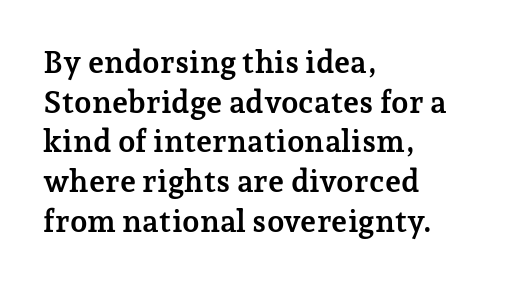
The block of text has a typical density, with ordinary space between rows. Rendered with straight, roman letterforms. Look at the tracking — it's just the regular setting, nothing added. You could not count columns in this text — the font is proportionally spaced.
